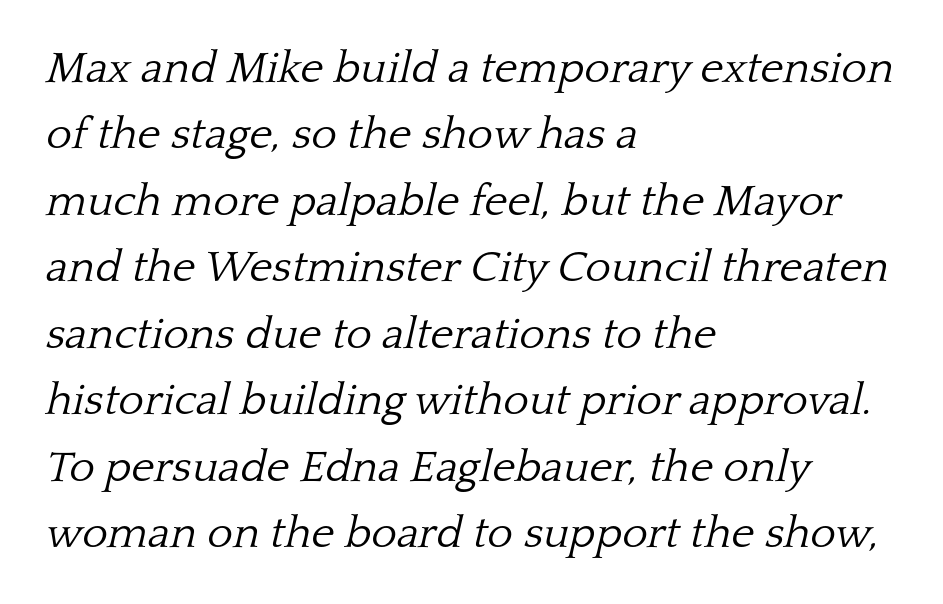
Q: Is the text bold? A: No.
Q: Is the text italic (slanted)? A: Yes, it leans right by about 13 degrees.
Q: Is the typeface a serif or a sans-serif typeface? A: Serif.
Q: Is the text underlined? A: No.
Q: How is the paragraph aligned? A: Left-aligned.
Q: Is the spacing between letters normal or unusually wide? A: Normal.
Q: Is the spacing between lines tight, normal or loose? A: Normal.
Q: Width (condensed, normal, or wide)? A: Normal.
Q: Stroke contrast? A: Low.
Q: x-height? A: Medium.
Q: Monospaced? A: No.
